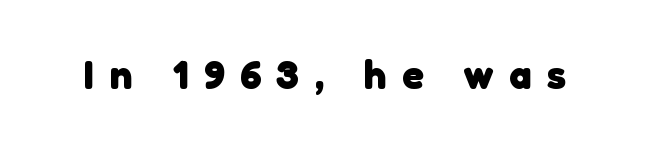
Look at the bottom of the vertical strokes: they stop flat, with no serifs. A typesetter would call this proportional, since set widths differ per character. The specimen omits any rule beneath the text block's lines. What stands out about the letter spacing? Its width — letters are far apart. Typographic density is high because the face is bold.
